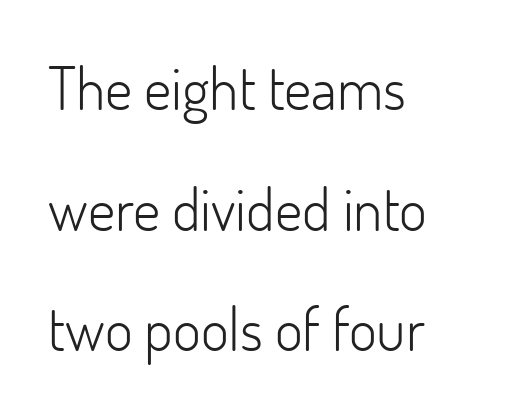
Q: Is the text bold? A: No.
Q: Is the text italic (slanted)? A: No, it is upright.
Q: Is the typeface a serif or a sans-serif typeface? A: Sans-serif.
Q: Is the text underlined? A: No.
Q: How is the paragraph aligned? A: Left-aligned.
Q: Is the spacing between letters normal or unusually wide? A: Normal.
Q: Is the spacing between lines tight, normal or loose? A: Loose.
Q: Width (condensed, normal, or wide)? A: Normal.
Q: Stroke contrast? A: Low.
Q: x-height? A: Small.
Q: Monospaced? A: No.
